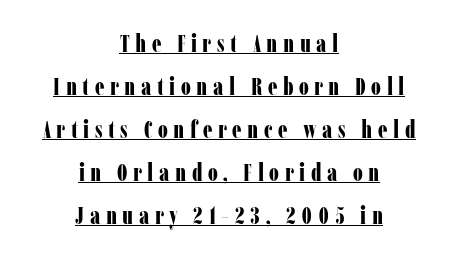
A typesetter would call this heavily tracked-out type. Emphasis by weight is at full strength: bold. Has an underline been added? It has. The typography opts for an upright posture over an oblique one. Neither beginnings nor endings align; midpoints do.
